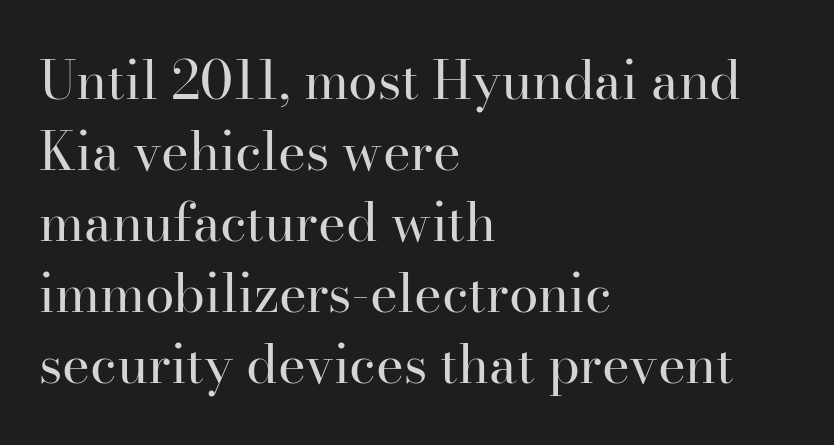
The image shows 53 px regular-weight serif type, upright; set left-aligned, normal line spacing (1.34x), normal letter spacing, not underlined; high stroke contrast and a small x-height.
